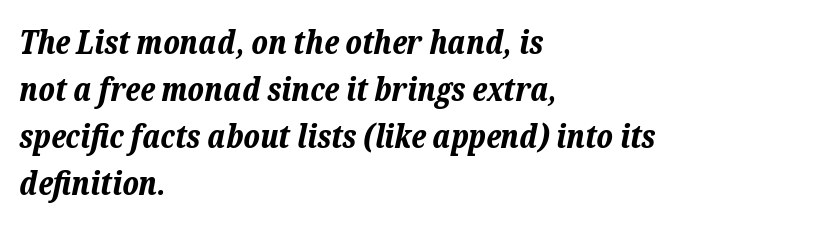
The image shows 32 px bold type, italic (leaning right); set left-aligned, normal line spacing (1.47x), normal letter spacing, not underlined; low stroke contrast and a medium x-height.
